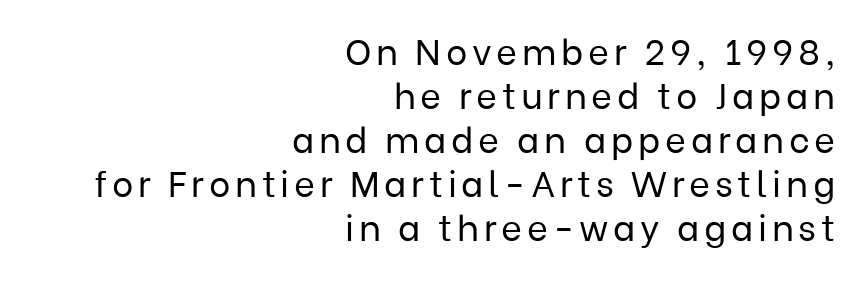
The image shows 36 px regular-weight sans-serif type, upright; set right-aligned, line spacing 1.22x, not underlined; low stroke contrast and a medium x-height.
